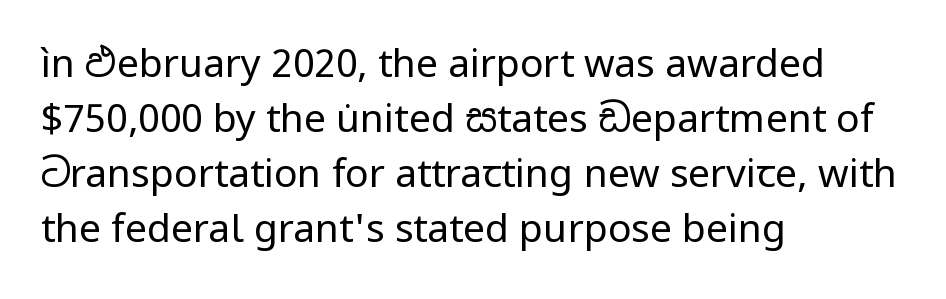
{"serif": "no", "italic": "no", "bold": "no", "weight": "regular", "width": "normal", "stroke_contrast": "low", "x_height": "medium", "monospaced": "no", "underline": "no", "align": "left", "line_spacing": "normal", "line_spacing_ratio": 1.41, "letter_spacing": "normal", "letter_spacing_em": 0.0, "glyph_px": 39}
